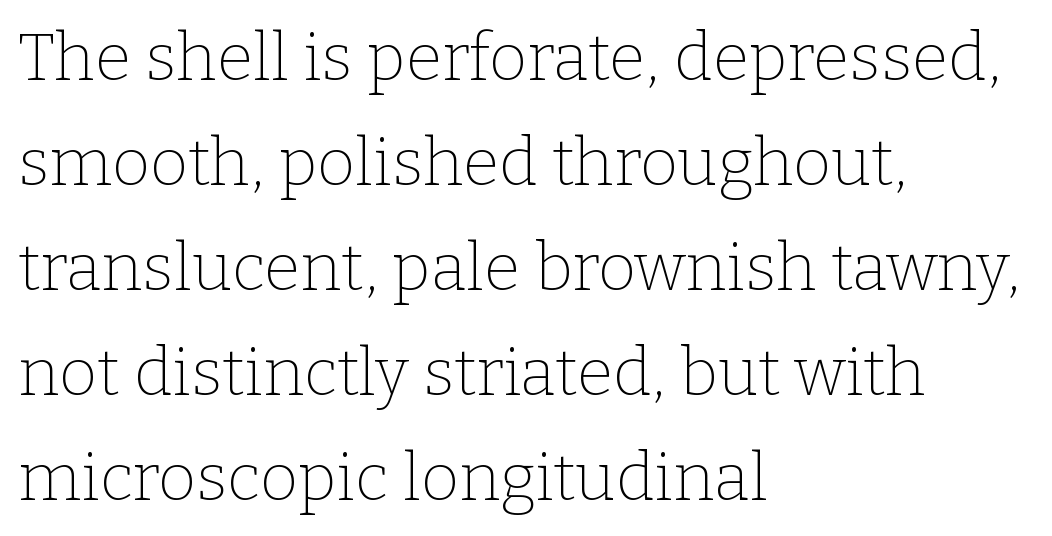
Honestly, the letter spacing is just normal — you wouldn't notice it. Honestly, there is no underline to notice here at all. Ascenders rise straight up at ninety degrees. The passage is arranged the way most books set body copy — flush left. Varying glyph widths throughout — classic text-font behaviour. Baseline-to-baseline distance is the conventional proportion of letter height.
